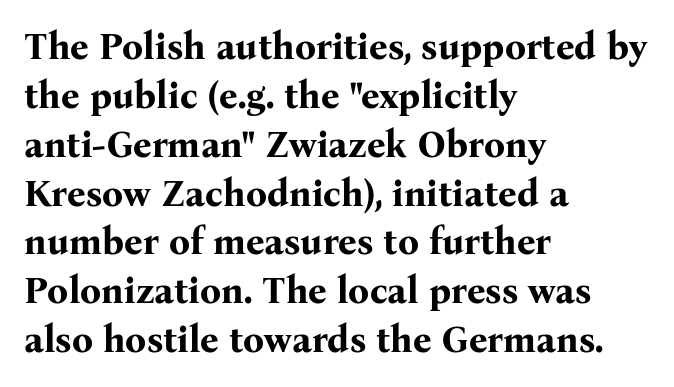
Plenty of ink on the page — the face is bold. The font family rendered here belongs to the serif group. Quick note: underline off. Is the letter spacing exaggerated? No — it looks like the ordinary default. These lines stack with their left ends in a neat column.
